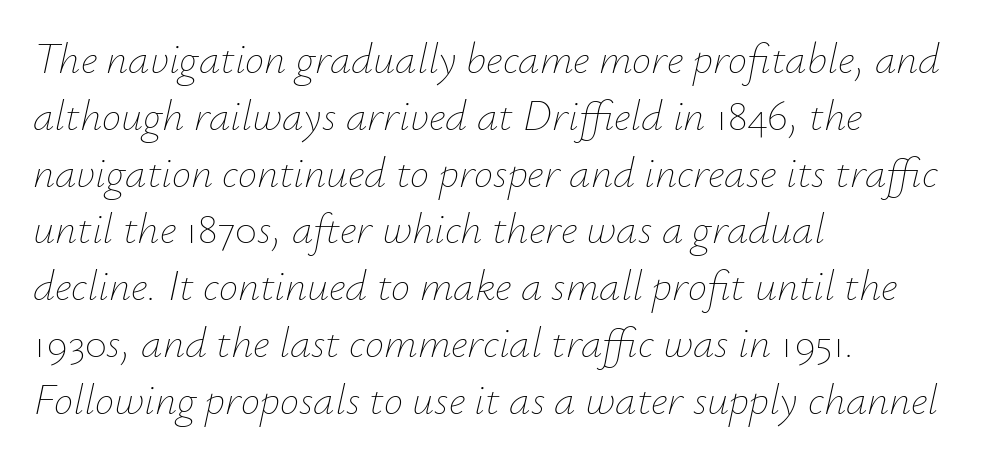
{"italic": "yes", "lean": "right", "slant_degrees": 12, "bold": "no", "weight": "thin", "width": "normal", "stroke_contrast": "low", "x_height": "small", "monospaced": "no", "underline": "no", "align": "left", "line_spacing": "normal", "line_spacing_ratio": 1.32, "letter_spacing": "normal", "letter_spacing_em": 0.0, "glyph_px": 43}
